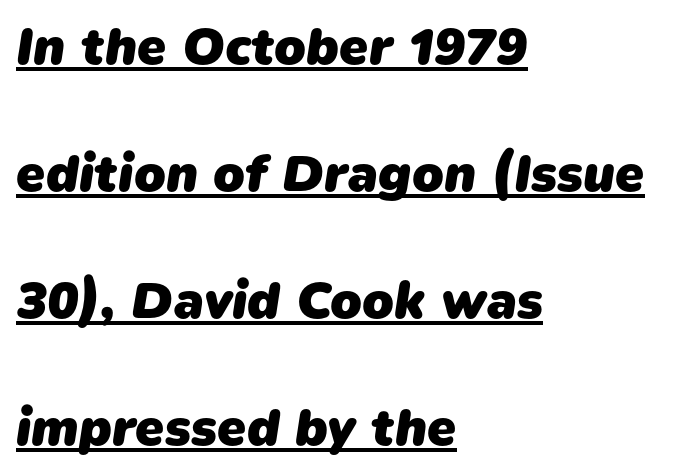
Emphasis is given by a line drawn under the lettering. You'd pick this weight for a headline — it's a proper bold. Letterform terminals end flat and unadorned throughout the passage. Note the varied advance widths — an 'i' is clearly narrower than an 'm'. Loosely led — the rows are spread out.
